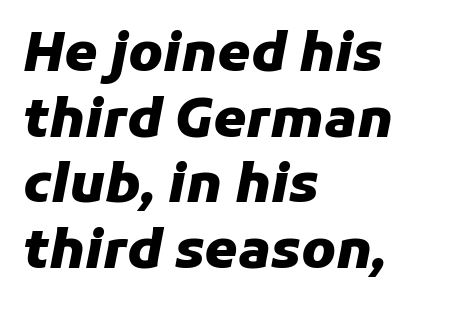
Heavy, bold letterforms. Descenders are the only things crossing below the line. In terms of posture, this sample is oblique. Does extra space separate the letters? No, they use regular spacing. The paragraph shown leans on its left margin. A typesetter would call this proportional, since set widths differ per character.
